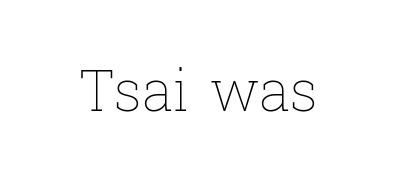
The face looks like a standard text weight, possibly lighter. Rendered with straight, roman letterforms. Quick note: underline off. You could not count columns in this text — the font is proportionally spaced. Is the letter spacing exaggerated? No — it looks like the ordinary default.
